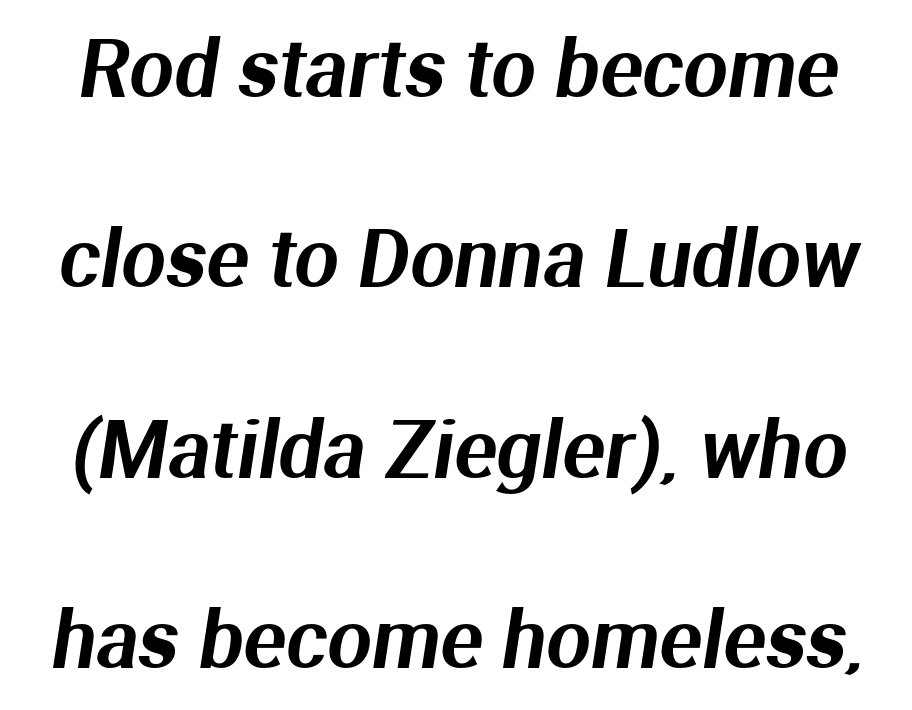
Q: Is the typeface a serif or a sans-serif typeface? A: Sans-serif.
Q: Is the text underlined? A: No.
Q: Is the spacing between letters normal or unusually wide? A: Normal.
Q: Is the spacing between lines tight, normal or loose? A: Loose.
Q: Width (condensed, normal, or wide)? A: Normal.
Q: Stroke contrast? A: Medium.
Q: x-height? A: Medium.
Q: Monospaced? A: No.
